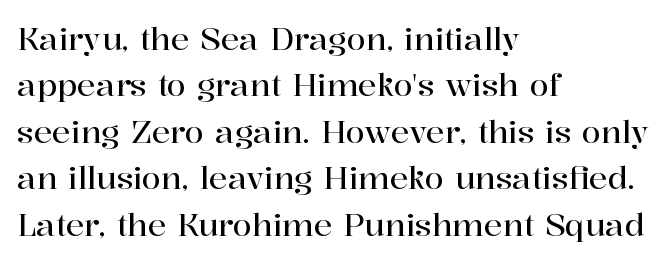
Q: Is the text italic (slanted)? A: No, it is upright.
Q: Is the typeface a serif or a sans-serif typeface? A: Serif.
Q: Is the text underlined? A: No.
Q: How is the paragraph aligned? A: Left-aligned.
Q: Is the spacing between letters normal or unusually wide? A: Normal.
Q: Is the spacing between lines tight, normal or loose? A: Normal.
Q: Width (condensed, normal, or wide)? A: Normal.
Q: Stroke contrast? A: High.
Q: x-height? A: Medium.
Q: Monospaced? A: No.
